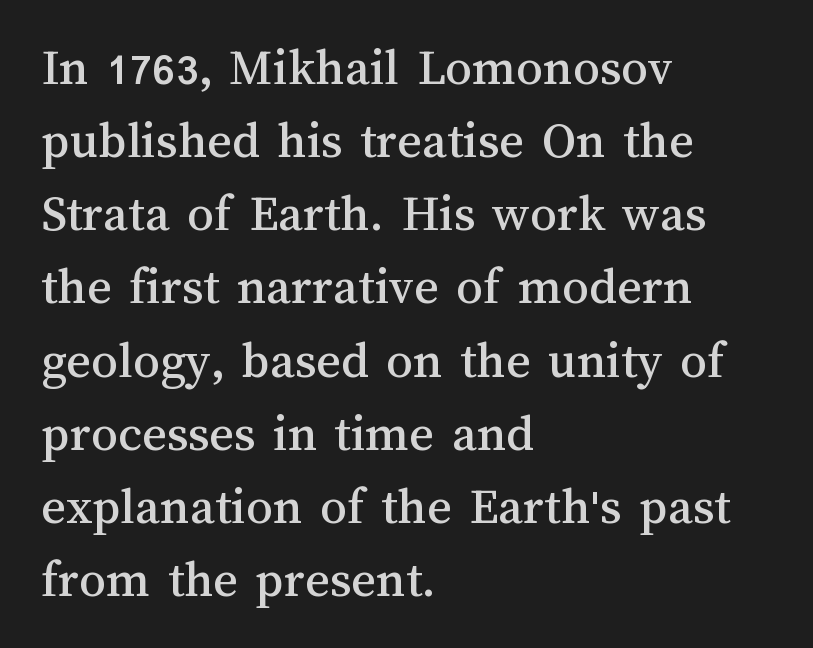
The image shows 53 px text type, upright; set left-aligned, normal line spacing (1.38x), normal letter spacing, not underlined; medium stroke contrast and a medium x-height.
